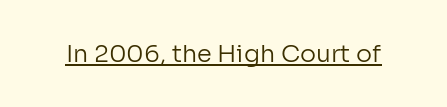
Q: Is the text bold? A: No.
Q: Is the text italic (slanted)? A: No, it is upright.
Q: Is the text underlined? A: Yes.
Q: Is the spacing between letters normal or unusually wide? A: Normal.
